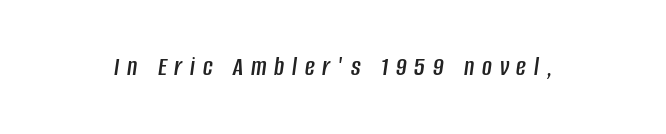
The image shows 27 px text type, italic (leaning right); set unusually wide letter spacing (+0.29 em), not underlined.
